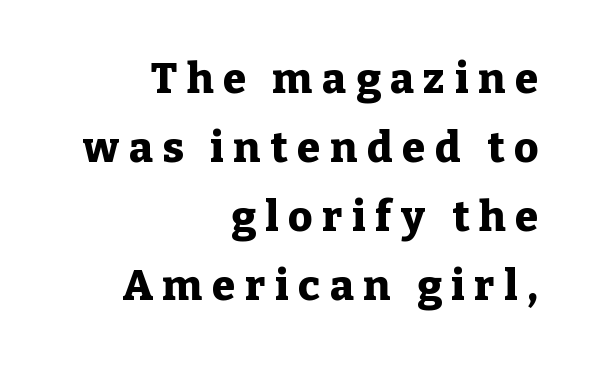
{"serif": "yes", "italic": "no", "bold": "yes", "weight": "heavy", "width": "normal", "stroke_contrast": "low", "x_height": "medium", "monospaced": "no", "underline": "no", "align": "right", "line_spacing": "normal", "line_spacing_ratio": 1.64, "letter_spacing": "wide", "letter_spacing_em": 0.23, "glyph_px": 42}
